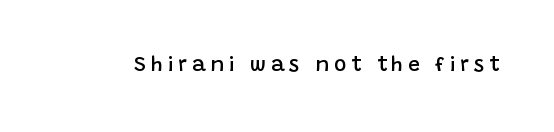
Display-style spreading of the glyphs; the letterfit is very open. If you drew a line through each stem, it would be perfectly vertical. Beneath every word, the page is bare. The rendering uses a semibold face; strokes are thickened but not to full bold.
